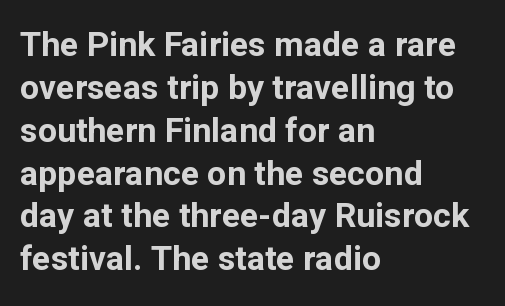
Q: Is the text bold? A: Yes.
Q: Is the text italic (slanted)? A: No, it is upright.
Q: Is the typeface a serif or a sans-serif typeface? A: Sans-serif.
Q: Is the text underlined? A: No.
Q: How is the paragraph aligned? A: Left-aligned.
Q: Is the spacing between letters normal or unusually wide? A: Normal.
Q: Is the spacing between lines tight, normal or loose? A: Normal.
Q: Width (condensed, normal, or wide)? A: Normal.
Q: Stroke contrast? A: Low.
Q: x-height? A: Medium.
Q: Monospaced? A: No.
